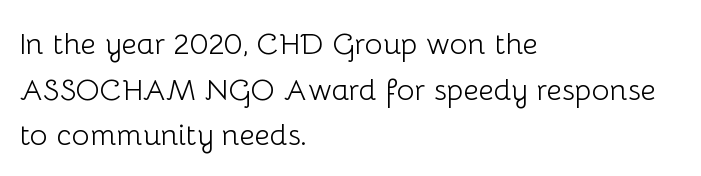
{"serif": "no", "italic": "no", "bold": "no", "weight": "light", "width": "normal", "stroke_contrast": "low", "x_height": "medium", "monospaced": "no", "underline": "no", "align": "left", "line_spacing": "normal", "line_spacing_ratio": 1.52, "letter_spacing": "normal", "letter_spacing_em": 0.0, "glyph_px": 30}
